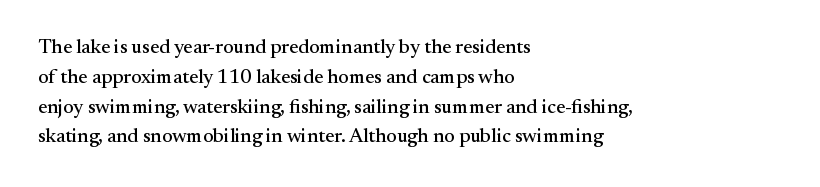
Notice how descenders clear the ascenders below comfortably — that's standard leading. In terms of letterspacing, this is plain default setting. Descender tails drop into unmarked territory. Layout note: lines flush left. The typography opts for an upright posture over an oblique one.
